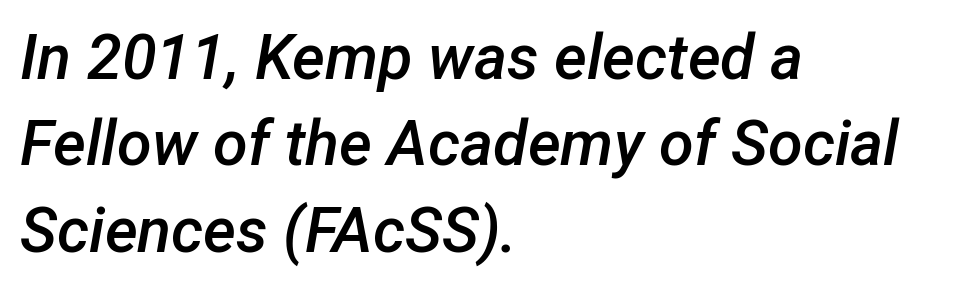
{"italic": "yes", "lean": "right", "slant_degrees": 12, "bold": "semi", "weight": "semibold", "width": "normal", "stroke_contrast": "low", "x_height": "medium", "monospaced": "no", "underline": "no", "align": "left", "line_spacing": "normal", "line_spacing_ratio": 1.37, "letter_spacing": "normal", "letter_spacing_em": 0.0, "glyph_px": 63}
